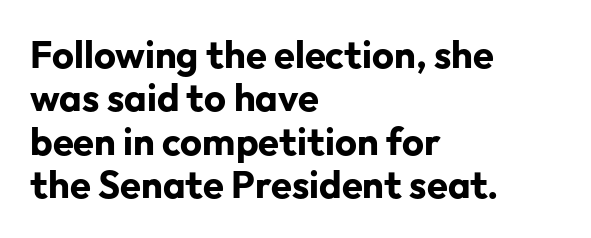
{"serif": "no", "italic": "no", "bold": "yes", "weight": "bold", "width": "normal", "stroke_contrast": "low", "x_height": "medium", "monospaced": "no", "underline": "no", "align": "left", "line_spacing": "tight", "line_spacing_ratio": 1.14, "letter_spacing": "normal", "letter_spacing_em": 0.0, "glyph_px": 38}
